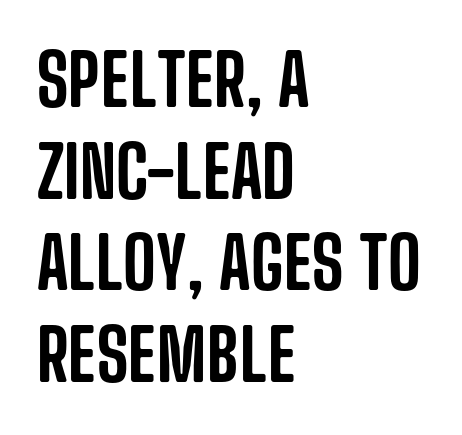
{"serif": "no", "italic": "no", "width": "condensed", "stroke_contrast": "low", "x_height": "large", "monospaced": "no", "underline": "no", "align": "left", "line_spacing": "normal", "line_spacing_ratio": 1.29, "letter_spacing": "normal", "letter_spacing_em": 0.0, "glyph_px": 71}
